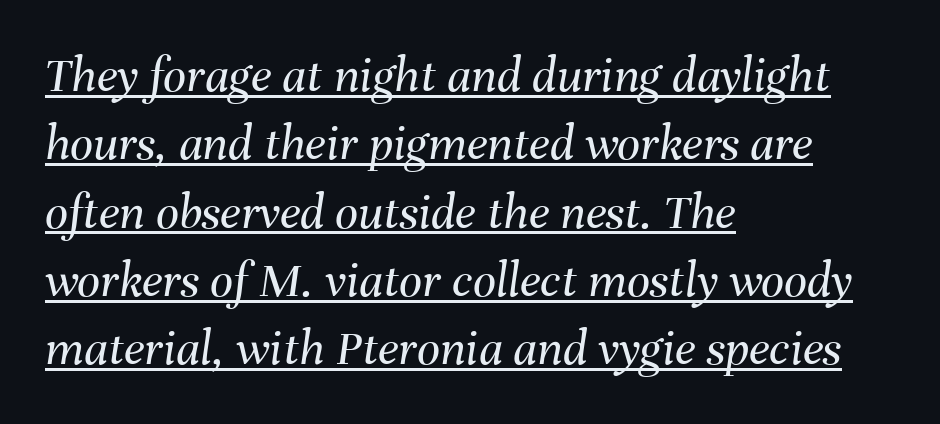
The passage shown is underscored from start to finish. A typesetter would call this zero additional tracking. Do the characters align in a grid? No, the font is proportional. The space between consecutive lines is moderate.
